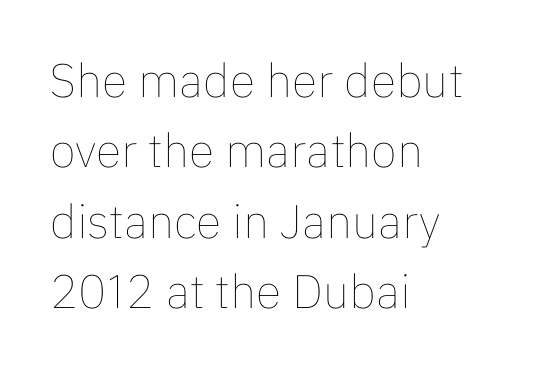
The rendering keeps characters at their native spacing. The leading is moderate, giving the passage an even texture. These lines were composed using upright roman letters. Here the designer chose a conventional face with non-uniform glyph widths. Has an underline been added? It has not.
